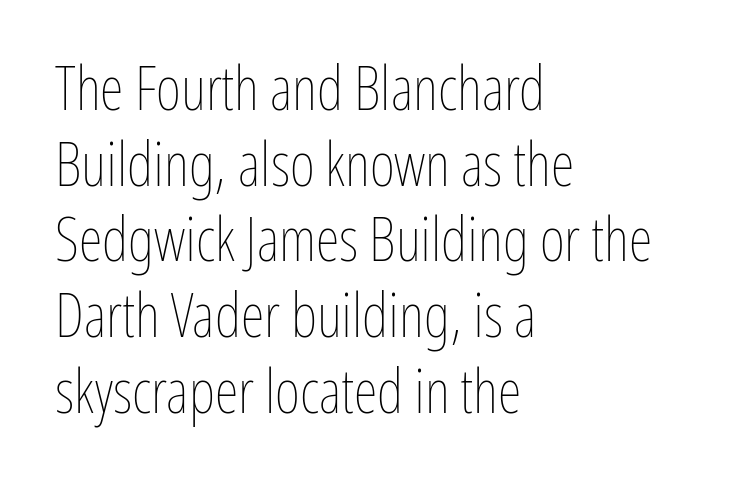
It's the straight-up-and-down kind of type. Looks like regular typesetting: each glyph gets only the width it needs. The passage shown is not underscored anywhere. Horizontal alignment here is leftward, the default for most running prose. What stands out about the letter spacing? Nothing — it is the standard amount.
